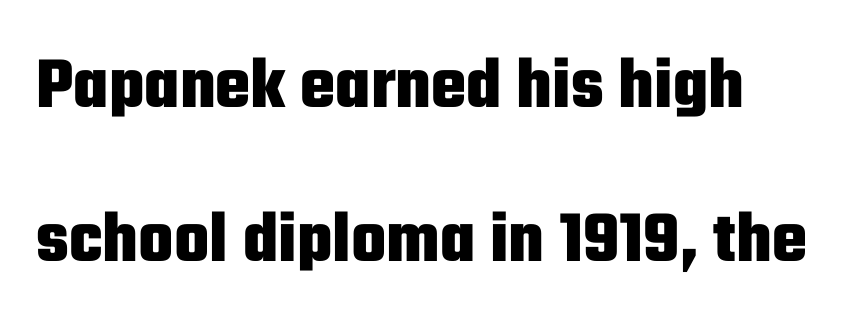
Baseline-to-baseline distance is far greater than the letter height. The specimen reads as upright at a glance. Nope, no serifs anywhere on these letters. Summary of weight: heavy, a full bold. The passage shown is typed in a proportional face where columns would drift.
